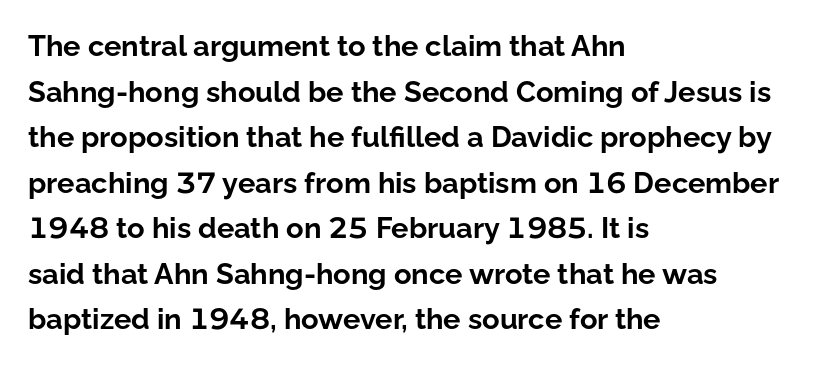
The image shows 29 px bold sans-serif type, upright; set left-aligned, normal line spacing (1.57x), normal letter spacing, not underlined; low stroke contrast and a medium x-height.
